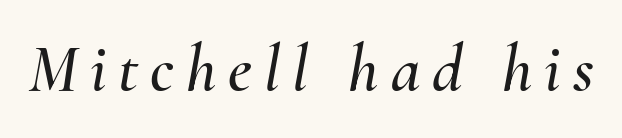
{"italic": "yes", "lean": "right", "slant_degrees": 10, "width": "normal", "stroke_contrast": "medium", "x_height": "small", "monospaced": "no", "underline": "no", "glyph_px": 67}
